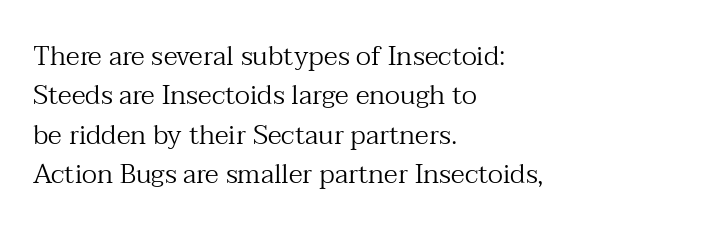
{"italic": "no", "bold": "no", "underline": "no", "align": "left", "line_spacing": "normal", "line_spacing_ratio": 1.46, "letter_spacing": "normal", "letter_spacing_em": 0.0, "glyph_px": 27}
